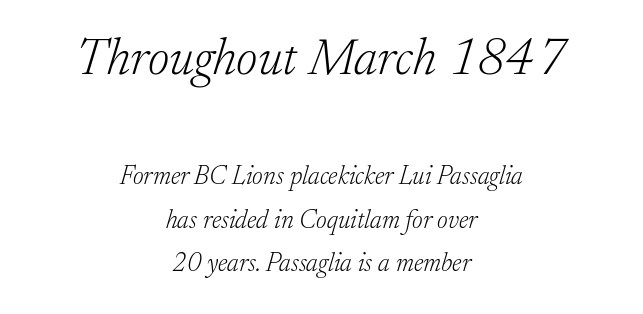
Q: Is the text bold? A: No.
Q: Is the text italic (slanted)? A: Yes, it leans right by about 17 degrees.
Q: Is the typeface a serif or a sans-serif typeface? A: Serif.
Q: Is the text underlined? A: No.
Q: How is the paragraph aligned? A: Centered.
Q: Is the spacing between letters normal or unusually wide? A: Normal.
Q: Is the spacing between lines tight, normal or loose? A: Normal.
Q: Which block of text is set in a larger size, the first (top) or the second (bottom)? A: The first (top) one.
Q: Width (condensed, normal, or wide)? A: Normal.
Q: Stroke contrast? A: Low.
Q: x-height? A: Small.
Q: Monospaced? A: No.
